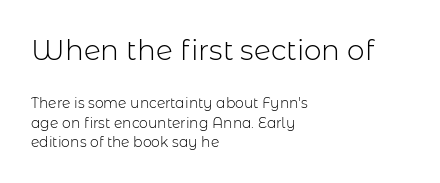
{"serif": "no", "italic": "no", "bold": "no", "weight": "light", "width": "normal", "stroke_contrast": "low", "x_height": "medium", "monospaced": "no", "underline": "no", "align": "left", "line_spacing": "normal", "line_spacing_ratio": 1.41, "letter_spacing": "normal", "letter_spacing_em": 0.0, "larger_block": "first", "size_ratio": 2.0, "glyph_px": 28}
